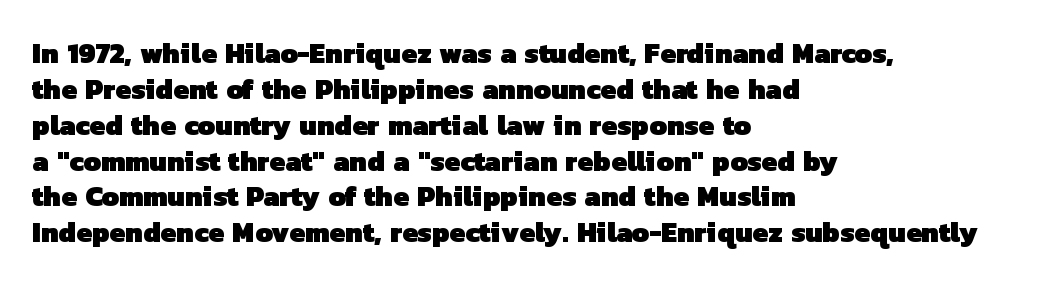
These lines are set flush left with a ragged right edge. If you measured baseline to baseline, you'd find a middling distance. Letter spacing: default. Check where the strokes stop: nothing finishes them off — pure sans.
